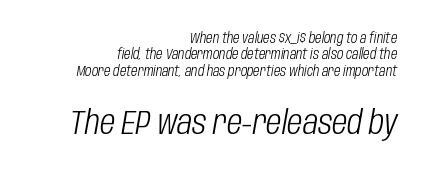
The image shows 33 px light, condensed type, italic (leaning right); set right-aligned, line spacing 1.17x, normal letter spacing, not underlined; the second (bottom) block is 2.36x larger; low stroke contrast and a large x-height.
